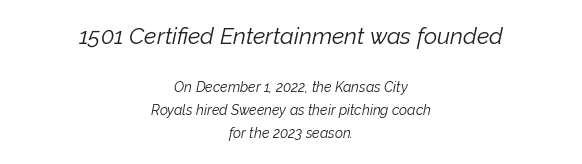
One glance says typical: line gaps are just what's usual. Visually, the top section dominates because its glyphs are scaled up. Letter spacing: default. The cut favours lightness, reaching ordinary text weight at its darkest.
